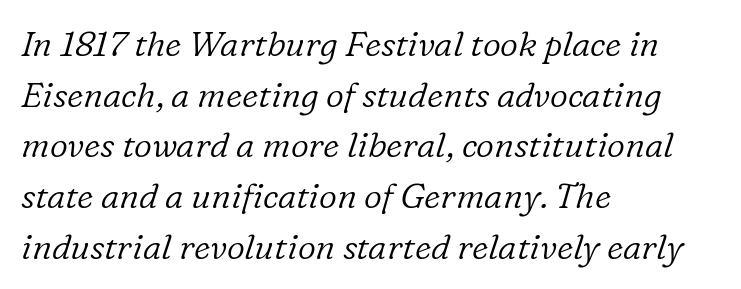
{"serif": "yes", "italic": "yes", "lean": "right", "slant_degrees": 16, "bold": "no", "weight": "light", "width": "normal", "stroke_contrast": "low", "x_height": "medium", "monospaced": "no", "underline": "no", "align": "left", "line_spacing": "normal", "line_spacing_ratio": 1.45, "letter_spacing": "normal", "letter_spacing_em": 0.0, "glyph_px": 35}
